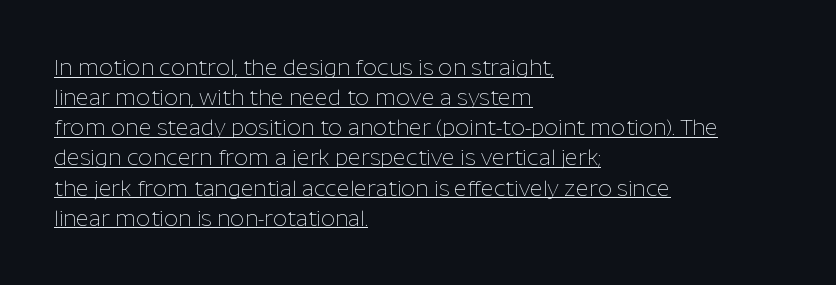
The image shows 22 px text type, upright; set left-aligned, normal line spacing (1.37x), normal letter spacing, underlined.
